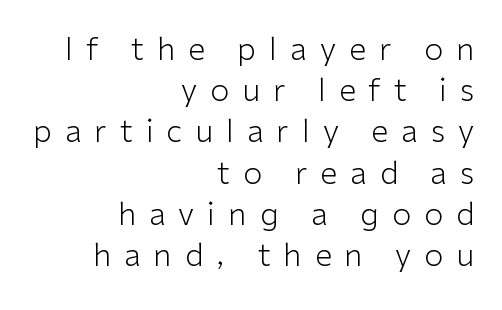
The image shows 31 px light sans-serif type, upright; set right-aligned, normal line spacing (1.33x), unusually wide letter spacing (+0.42 em), not underlined; low stroke contrast and a medium x-height.
